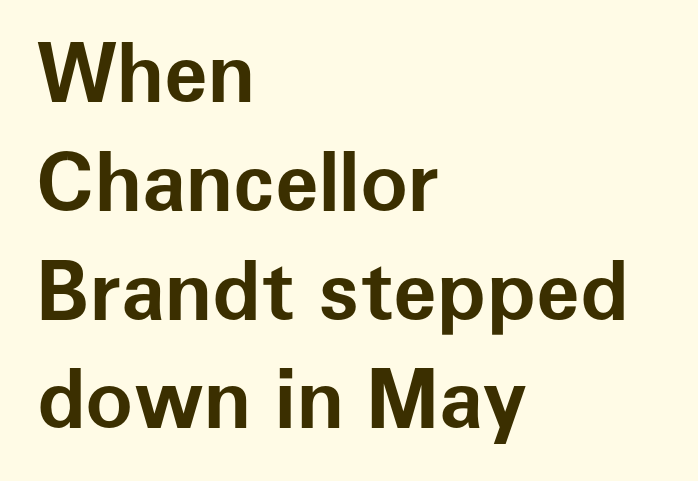
{"serif": "no", "italic": "no", "bold": "yes", "weight": "bold", "width": "normal", "stroke_contrast": "low", "x_height": "medium", "monospaced": "no", "underline": "no", "align": "left", "line_spacing": "normal", "line_spacing_ratio": 1.36, "letter_spacing": "normal", "letter_spacing_em": 0.0, "glyph_px": 80}
